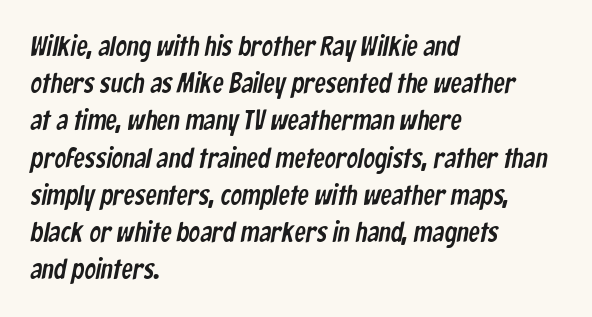
{"serif": "no", "width": "condensed", "stroke_contrast": "low", "x_height": "medium", "monospaced": "no", "underline": "no", "align": "left", "line_spacing": "normal", "line_spacing_ratio": 1.33, "letter_spacing": "normal", "letter_spacing_em": 0.0, "glyph_px": 28}
